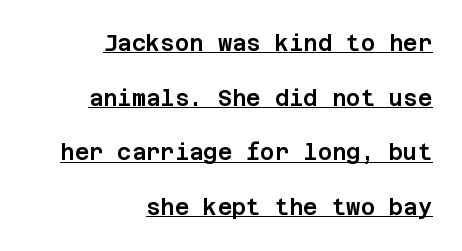
The image shows 22 px text type, upright; set right-aligned, loose line spacing (2.48x), normal letter spacing, underlined.
